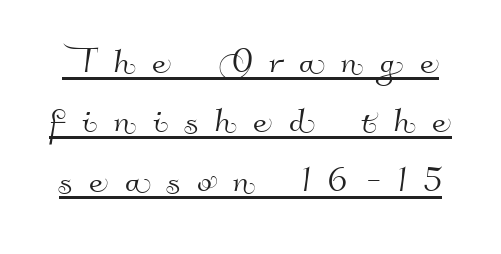
The image shows 44 px sans-serif type; set normal line spacing (1.35x), unusually wide letter spacing (+0.38 em), underlined; high stroke contrast and a small x-height.
